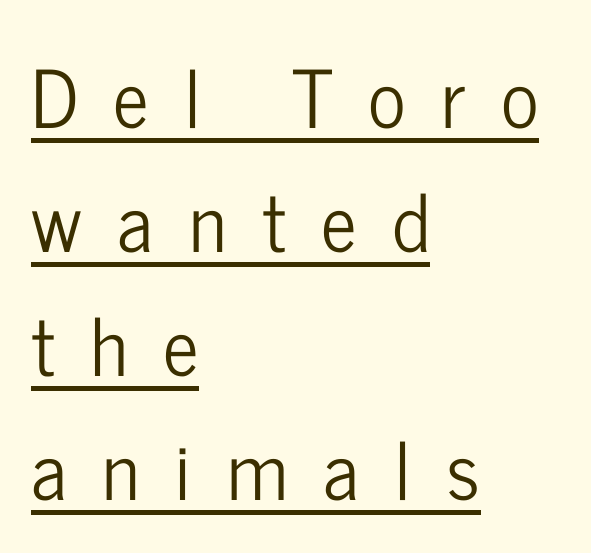
The image shows 79 px condensed sans-serif type, upright; set left-aligned, normal line spacing (1.57x), unusually wide letter spacing (+0.45 em), underlined; low stroke contrast and a medium x-height.
